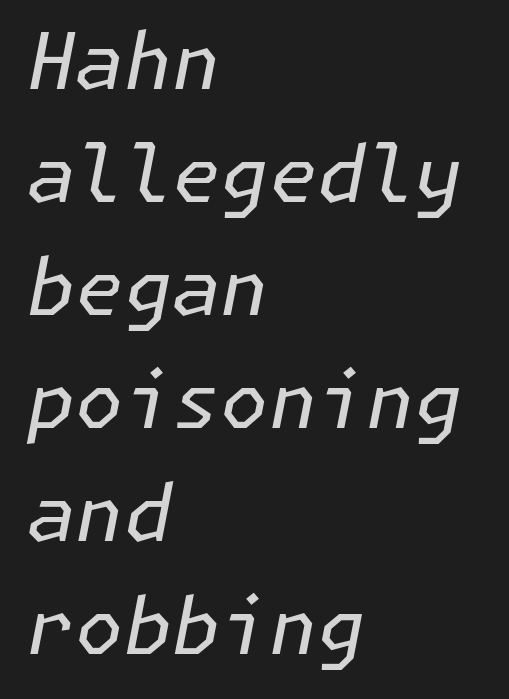
The image shows 78 px regular-weight type, italic (leaning right); set left-aligned, normal line spacing (1.45x), normal letter spacing, not underlined; low stroke contrast and a medium x-height.
